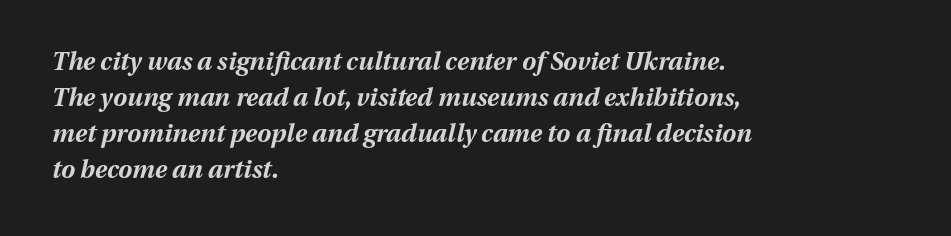
The horizontal fit of the characters is conventional and even. The passage shown is not underscored anywhere. These lines carry a lot of weight — the face is fully bold. An italicized treatment has been applied to the whole sample. This sample keeps an unexceptional amount of space between lines. The rendering anchors every line to the left-hand side.
